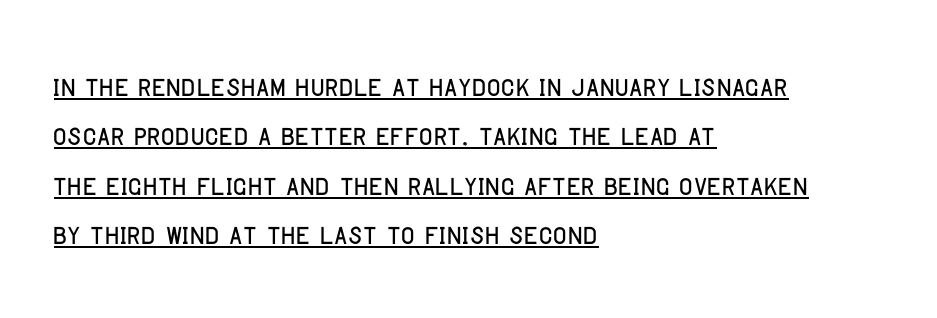
The image shows 38 px condensed sans-serif type, upright; set left-aligned, normal line spacing (1.3x), normal letter spacing, underlined; low stroke contrast and a large x-height.
